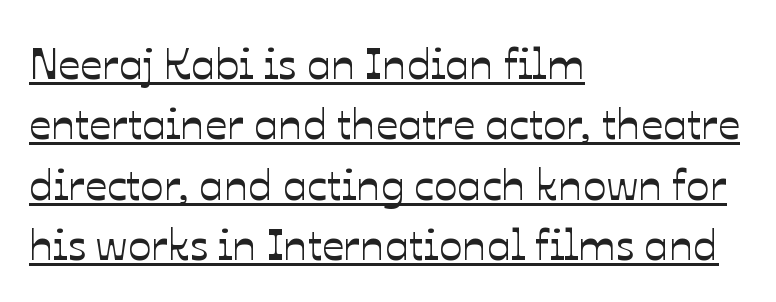
{"italic": "no", "width": "normal", "stroke_contrast": "low", "x_height": "medium", "monospaced": "no", "underline": "yes", "align": "left", "line_spacing": "normal", "line_spacing_ratio": 1.37, "letter_spacing": "normal", "letter_spacing_em": 0.0, "glyph_px": 44}
